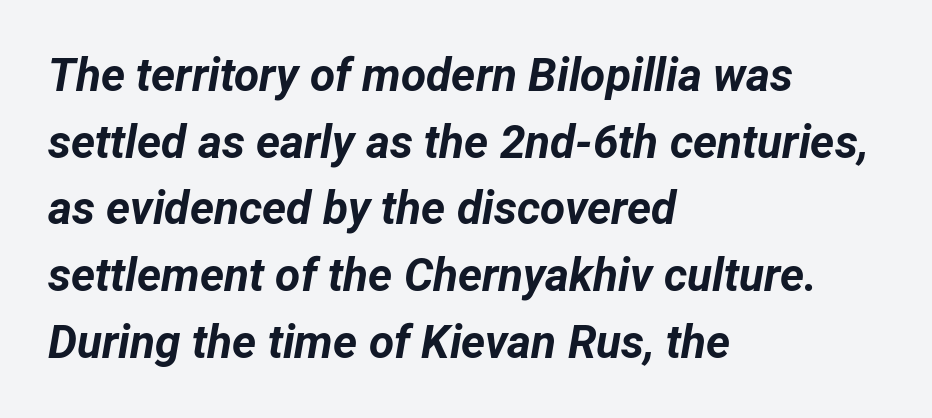
Q: Is the text bold? A: Yes.
Q: Is the text italic (slanted)? A: Yes, it leans right by about 12 degrees.
Q: Is the text underlined? A: No.
Q: How is the paragraph aligned? A: Left-aligned.
Q: Is the spacing between letters normal or unusually wide? A: Normal.
Q: Is the spacing between lines tight, normal or loose? A: Normal.
Q: Width (condensed, normal, or wide)? A: Normal.
Q: Stroke contrast? A: Low.
Q: x-height? A: Medium.
Q: Monospaced? A: No.
